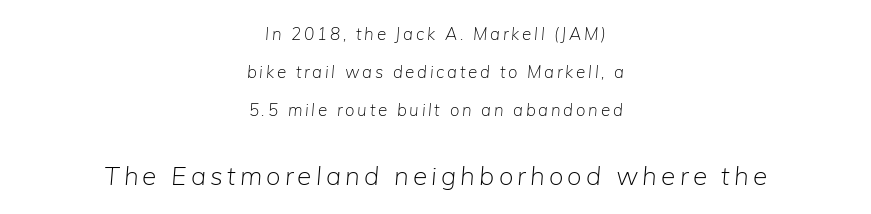
{"italic": "yes", "lean": "right", "slant_degrees": 5, "bold": "no", "underline": "no", "align": "center", "line_spacing": "loose", "line_spacing_ratio": 2.23, "larger_block": "second", "size_ratio": 1.53, "glyph_px": 26}
